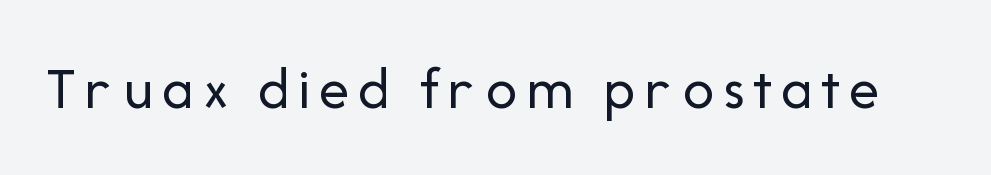
The image shows 62 px regular-weight sans-serif type, upright; set not underlined; low stroke contrast and a medium x-height.
